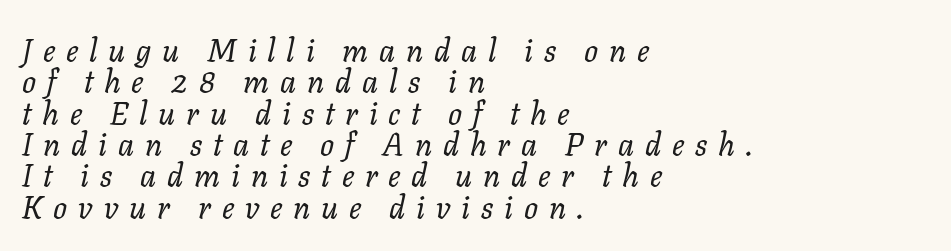
{"italic": "yes", "lean": "right", "slant_degrees": 11, "bold": "no", "weight": "regular", "width": "normal", "stroke_contrast": "low", "x_height": "medium", "monospaced": "no", "underline": "no", "align": "left", "line_spacing": "tight", "line_spacing_ratio": 1.01, "letter_spacing": "wide", "letter_spacing_em": 0.35, "glyph_px": 31}
